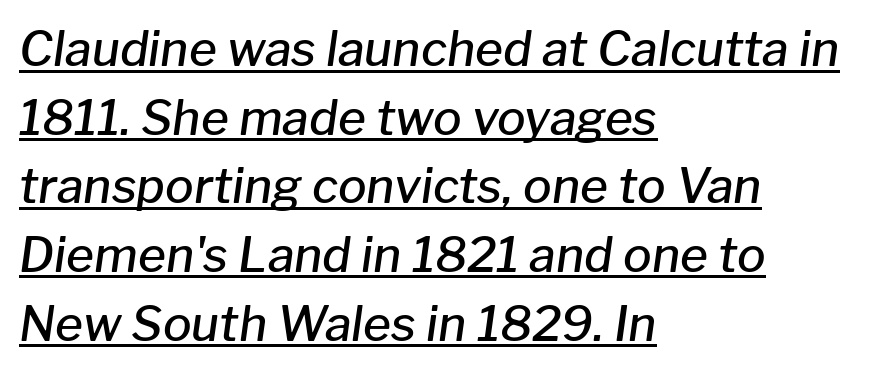
The image shows 48 px semibold type, italic (leaning right); set left-aligned, normal line spacing (1.43x), normal letter spacing, underlined; low stroke contrast and a medium x-height.
